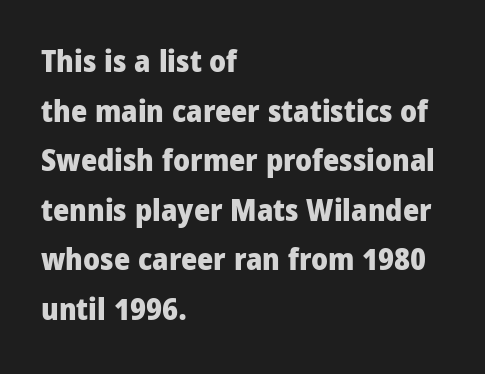
Q: Is the text bold? A: Yes.
Q: Is the text italic (slanted)? A: No, it is upright.
Q: Is the typeface a serif or a sans-serif typeface? A: Sans-serif.
Q: Is the text underlined? A: No.
Q: How is the paragraph aligned? A: Left-aligned.
Q: Is the spacing between letters normal or unusually wide? A: Normal.
Q: Is the spacing between lines tight, normal or loose? A: Normal.
Q: Width (condensed, normal, or wide)? A: Condensed.
Q: Stroke contrast? A: Low.
Q: x-height? A: Large.
Q: Monospaced? A: No.
